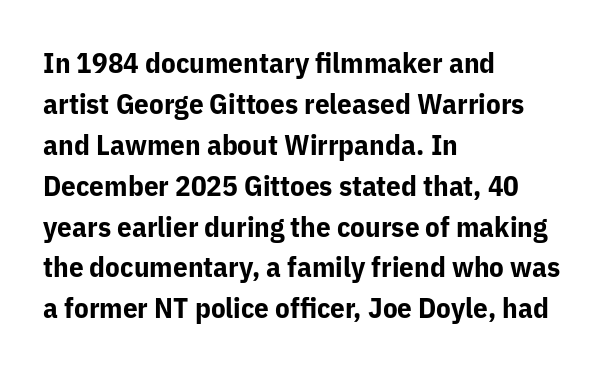
{"serif": "no", "italic": "no", "bold": "yes", "weight": "bold", "width": "normal", "stroke_contrast": "low", "x_height": "medium", "monospaced": "no", "underline": "no", "align": "left", "line_spacing": "normal", "line_spacing_ratio": 1.41, "letter_spacing": "normal", "letter_spacing_em": 0.0, "glyph_px": 29}
